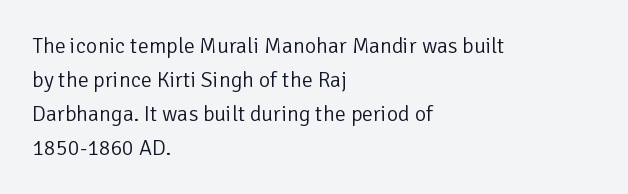
The image shows 22 px text type, upright; set left-aligned, normal line spacing (1.54x), normal letter spacing, not underlined.
